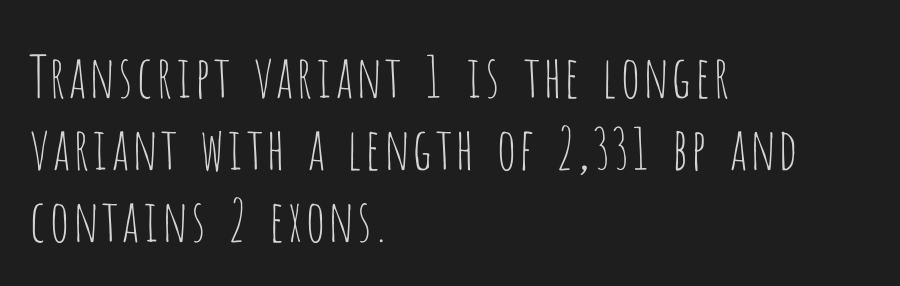
The image shows 58 px thin, condensed sans-serif type, upright; set left-aligned, line spacing 1.24x, normal letter spacing, not underlined; low stroke contrast and a large x-height.
